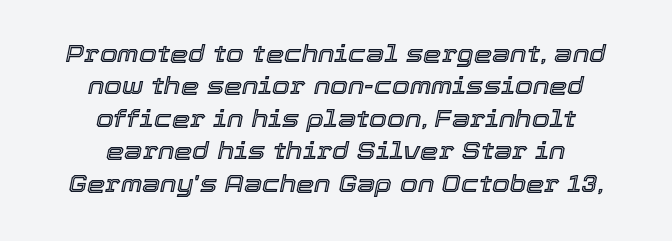
{"italic": "yes", "lean": "right", "slant_degrees": 12, "underline": "no", "align": "center", "line_spacing": "normal", "line_spacing_ratio": 1.41, "letter_spacing": "normal", "letter_spacing_em": 0.0, "glyph_px": 23}
